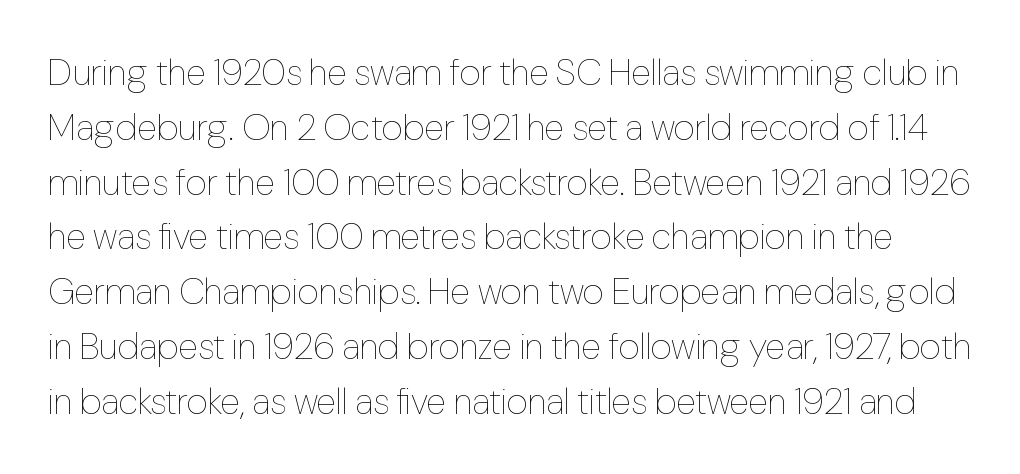
The image shows 37 px thin, condensed type, upright; set normal line spacing (1.48x), normal letter spacing, not underlined; low stroke contrast and a medium x-height.
